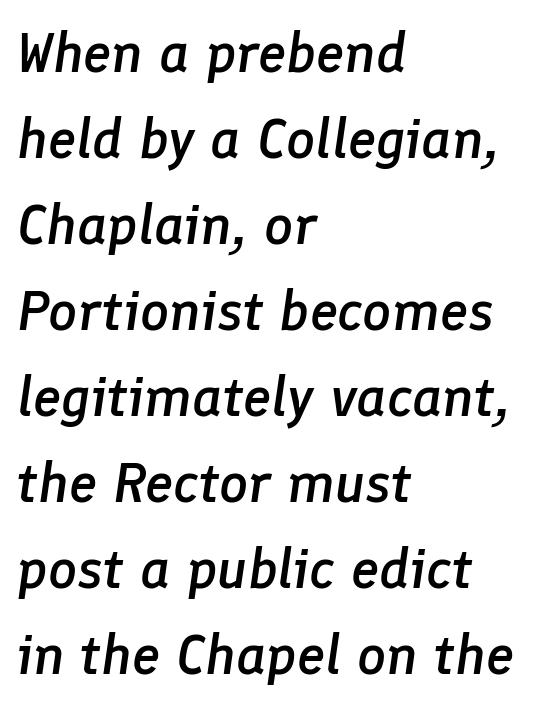
The image shows 57 px semibold type, italic (leaning right); set left-aligned, normal line spacing (1.51x), normal letter spacing, not underlined; low stroke contrast and a medium x-height.
